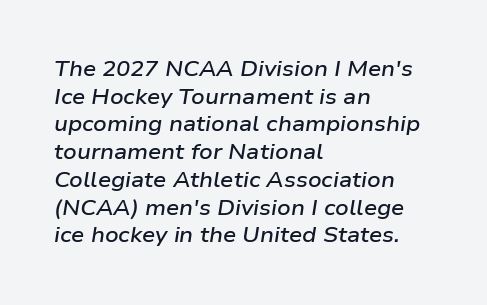
The image shows 21 px text type, italic (leaning right); set left-aligned, normal line spacing (1.32x), normal letter spacing, not underlined.
